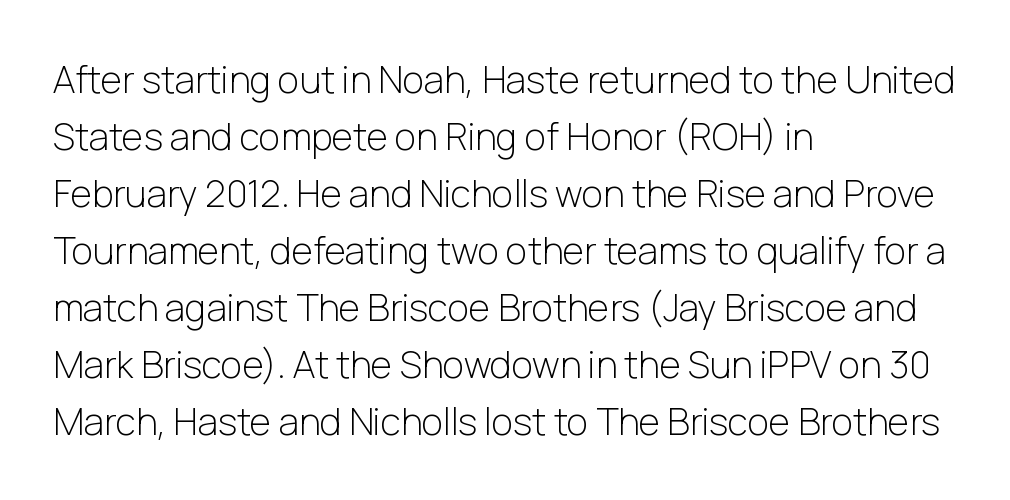
{"serif": "no", "italic": "no", "bold": "no", "weight": "light", "width": "normal", "stroke_contrast": "low", "x_height": "medium", "monospaced": "no", "underline": "no", "align": "left", "line_spacing": "normal", "line_spacing_ratio": 1.54, "letter_spacing": "normal", "letter_spacing_em": 0.0, "glyph_px": 37}
